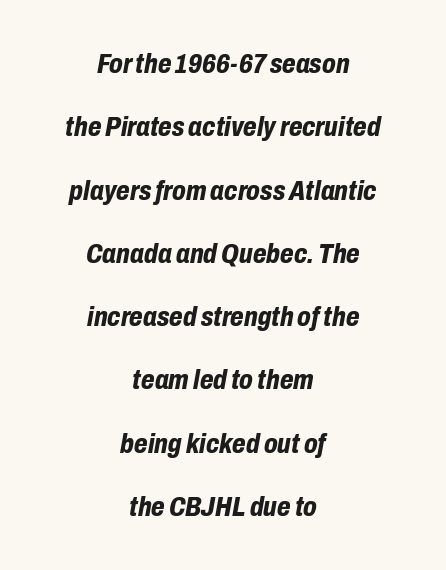
These lines were composed using italics. Spacing verdict: proportional, widths tailored to each character. The baseline area is clear. Layout note: lines centered. The passage shown has conventional tracking throughout. Honestly, the rows look like they've been pulled way apart.
